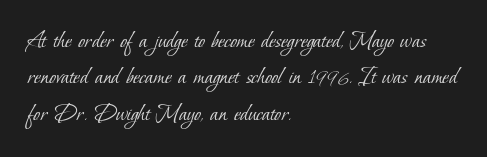
{"bold": "no", "underline": "no", "align": "left", "line_spacing": "normal", "line_spacing_ratio": 1.46, "letter_spacing": "normal", "letter_spacing_em": 0.0, "glyph_px": 25}
